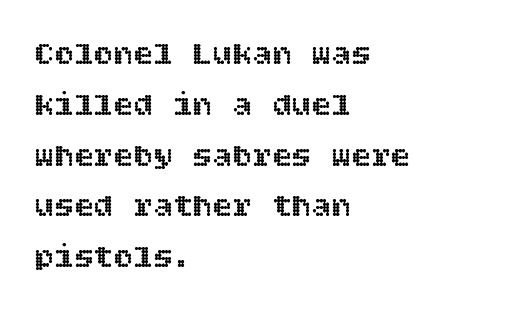
The image shows 33 px text type, upright; set left-aligned, normal line spacing (1.54x), normal letter spacing, not underlined; a large x-height.
